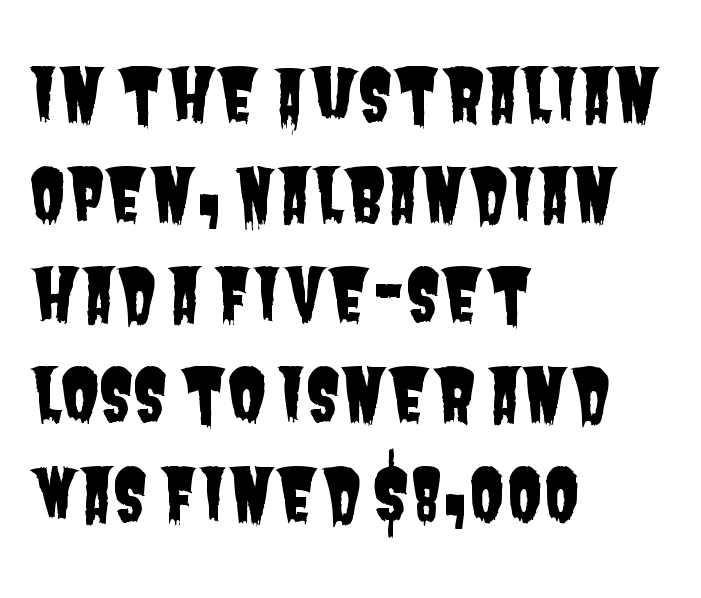
The image shows 71 px condensed sans-serif type; set left-aligned, normal line spacing (1.41x), normal letter spacing, not underlined; low stroke contrast and a large x-height.
